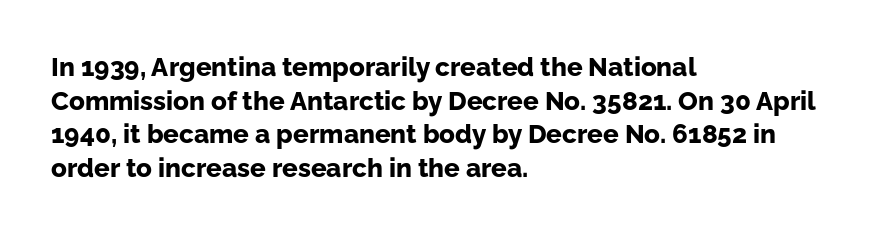
The image shows 26 px bold type, upright; set left-aligned, normal line spacing (1.29x), normal letter spacing, not underlined.
